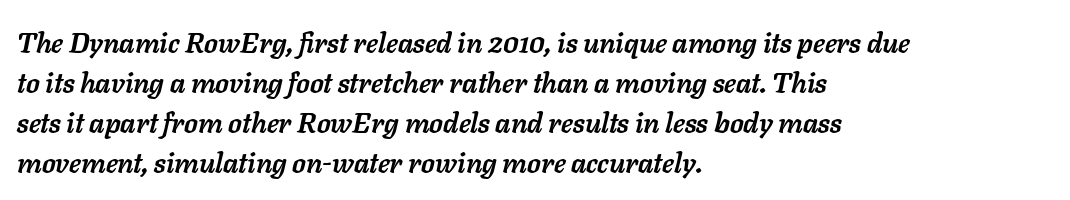
Tracking value appears to be zero — textbook default spacing. Rendered with sloped, italic letterforms. Clear beneath every line of the passage. Does the copy run flush right? No — it runs flush left.
